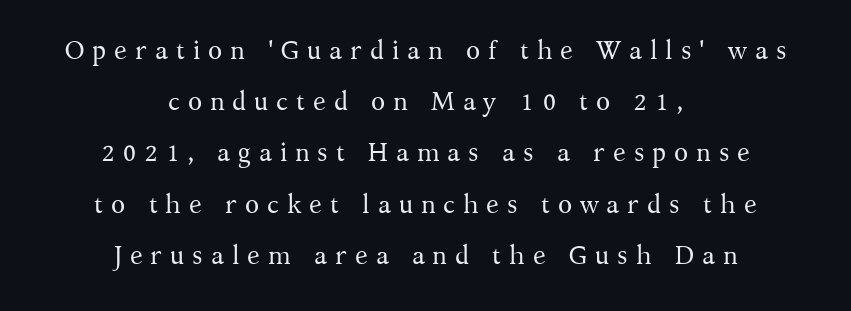
Q: Is the text bold? A: No.
Q: Is the text italic (slanted)? A: No, it is upright.
Q: Is the text underlined? A: No.
Q: How is the paragraph aligned? A: Centered.
Q: Is the spacing between letters normal or unusually wide? A: Unusually wide.
Q: Is the spacing between lines tight, normal or loose? A: Loose.
